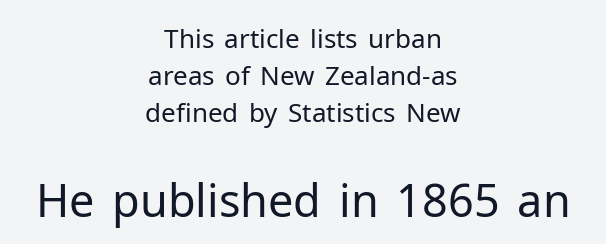
{"serif": "no", "italic": "no", "bold": "no", "weight": "regular", "width": "normal", "stroke_contrast": "low", "x_height": "medium", "monospaced": "no", "underline": "no", "align": "center", "line_spacing": "normal", "line_spacing_ratio": 1.43, "letter_spacing": "normal", "letter_spacing_em": 0.0, "larger_block": "second", "size_ratio": 1.73, "glyph_px": 45}
